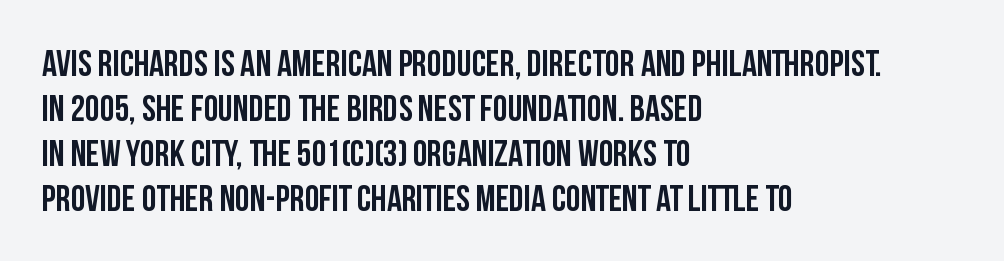
{"serif": "no", "italic": "no", "bold": "yes", "weight": "semibold", "width": "condensed", "stroke_contrast": "low", "x_height": "large", "monospaced": "no", "underline": "no", "align": "left", "line_spacing_ratio": 1.22, "letter_spacing": "normal", "letter_spacing_em": 0.0, "glyph_px": 37}
